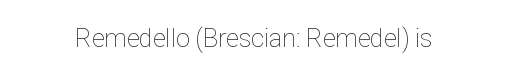
Q: Is the text bold? A: No.
Q: Is the text italic (slanted)? A: No, it is upright.
Q: Is the text underlined? A: No.
Q: Is the spacing between letters normal or unusually wide? A: Normal.
